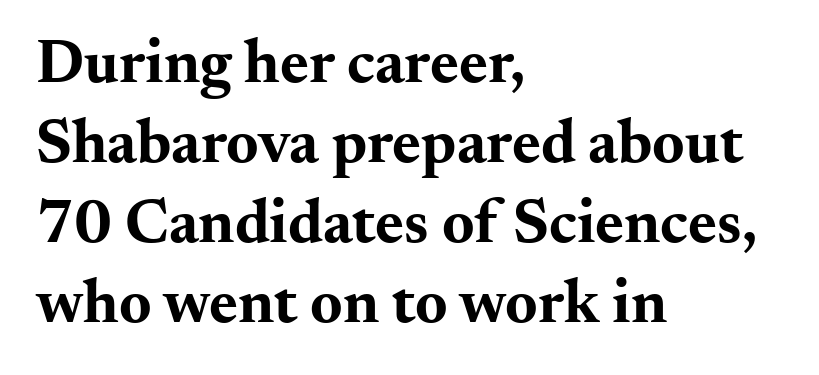
{"serif": "yes", "italic": "no", "bold": "yes", "weight": "bold", "width": "wide", "stroke_contrast": "medium", "x_height": "small", "monospaced": "no", "underline": "no", "align": "left", "line_spacing": "normal", "line_spacing_ratio": 1.29, "letter_spacing": "normal", "letter_spacing_em": 0.0, "glyph_px": 62}
